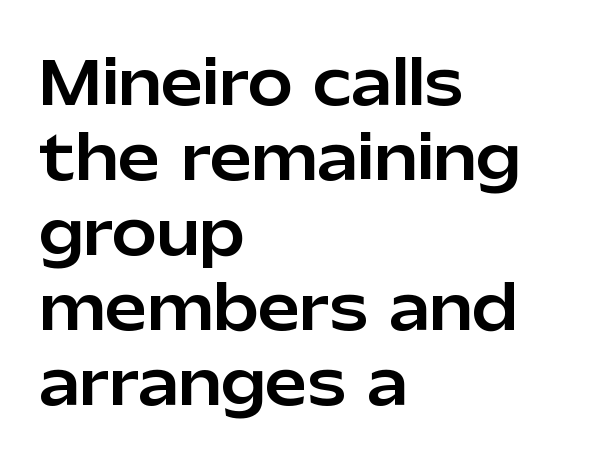
Q: Is the text italic (slanted)? A: No, it is upright.
Q: Is the typeface a serif or a sans-serif typeface? A: Sans-serif.
Q: Is the text underlined? A: No.
Q: How is the paragraph aligned? A: Left-aligned.
Q: Is the spacing between letters normal or unusually wide? A: Normal.
Q: Is the spacing between lines tight, normal or loose? A: Normal.
Q: Width (condensed, normal, or wide)? A: Normal.
Q: Stroke contrast? A: Low.
Q: x-height? A: Medium.
Q: Monospaced? A: No.
